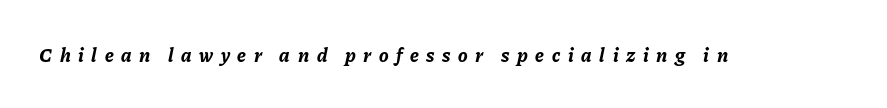
The face used here has a pronounced slope to its letters. The sample has been set heavy, in full bold. The type is letterspaced generously, with wide tracking. This rendering features lettering with no underline.
